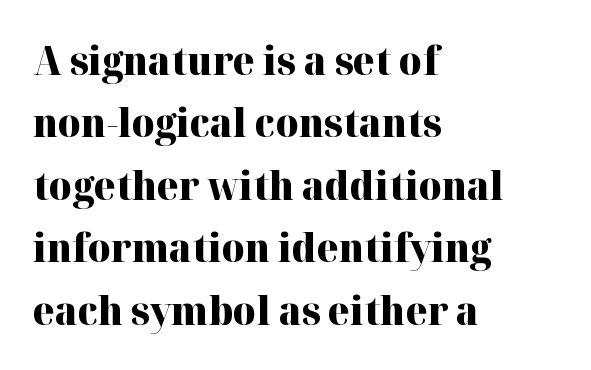
The image shows 39 px heavy serif type, upright; set left-aligned, normal line spacing (1.6x), normal letter spacing, not underlined; high stroke contrast and a medium x-height.
